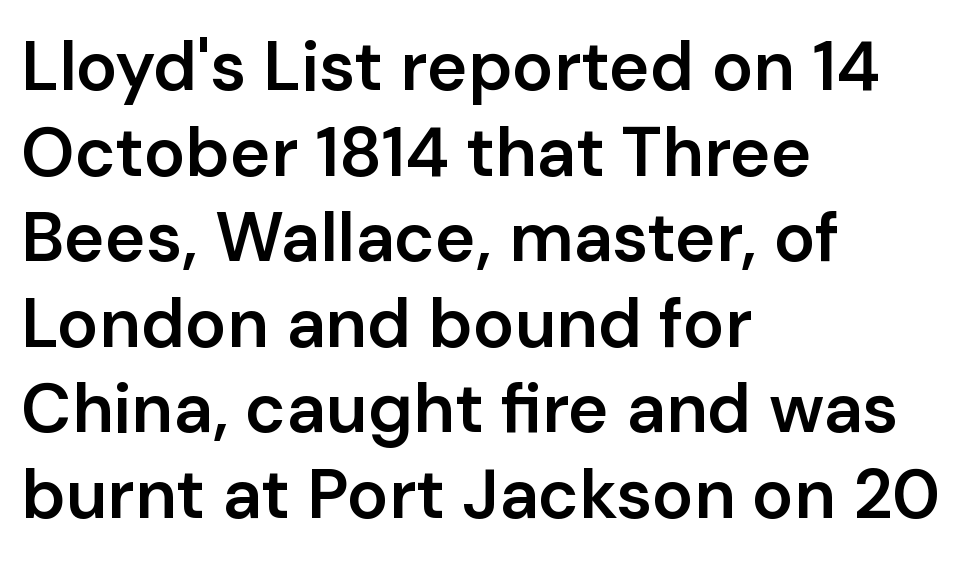
{"serif": "no", "italic": "no", "bold": "semi", "weight": "semibold", "width": "normal", "stroke_contrast": "low", "x_height": "medium", "monospaced": "no", "underline": "no", "align": "left", "line_spacing_ratio": 1.24, "letter_spacing": "normal", "letter_spacing_em": 0.0, "glyph_px": 69}
